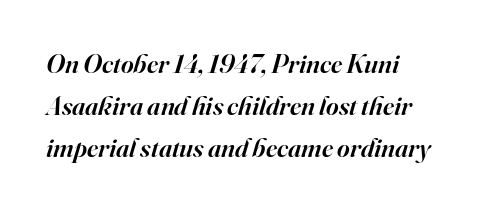
Q: Is the text bold? A: Semi-bold.
Q: Is the text italic (slanted)? A: Yes, it leans right by about 16 degrees.
Q: Is the text underlined? A: No.
Q: How is the paragraph aligned? A: Left-aligned.
Q: Is the spacing between letters normal or unusually wide? A: Normal.
Q: Is the spacing between lines tight, normal or loose? A: Normal.
